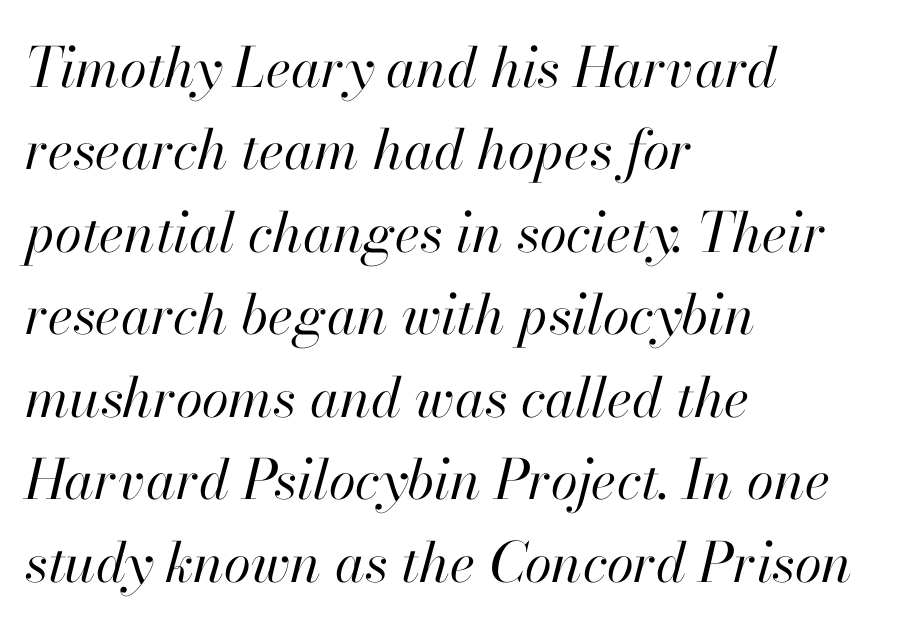
{"italic": "yes", "lean": "right", "slant_degrees": 13, "bold": "no", "weight": "regular", "width": "normal", "stroke_contrast": "high", "x_height": "small", "monospaced": "no", "underline": "no", "align": "left", "line_spacing": "normal", "line_spacing_ratio": 1.5, "letter_spacing": "normal", "letter_spacing_em": 0.0, "glyph_px": 55}
